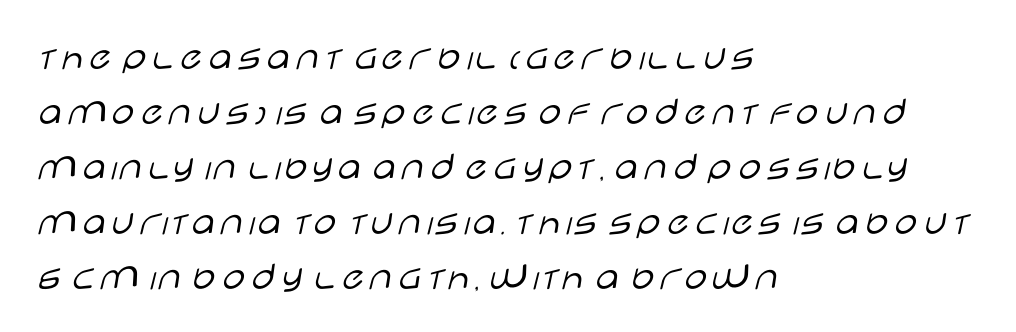
Q: Is the text bold? A: No.
Q: Is the text italic (slanted)? A: Yes.
Q: Is the typeface a serif or a sans-serif typeface? A: Sans-serif.
Q: Is the text underlined? A: No.
Q: How is the paragraph aligned? A: Left-aligned.
Q: Is the spacing between letters normal or unusually wide? A: Normal.
Q: Is the spacing between lines tight, normal or loose? A: Normal.
Q: Width (condensed, normal, or wide)? A: Wide.
Q: Stroke contrast? A: Low.
Q: x-height? A: Large.
Q: Monospaced? A: No.
